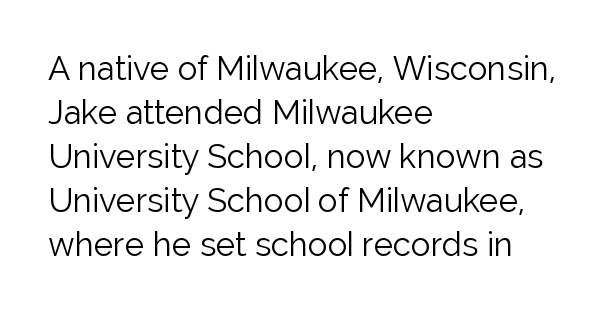
{"serif": "no", "italic": "no", "bold": "no", "weight": "light", "width": "normal", "stroke_contrast": "low", "x_height": "medium", "monospaced": "no", "underline": "no", "align": "left", "line_spacing": "normal", "line_spacing_ratio": 1.33, "letter_spacing": "normal", "letter_spacing_em": 0.0, "glyph_px": 33}
